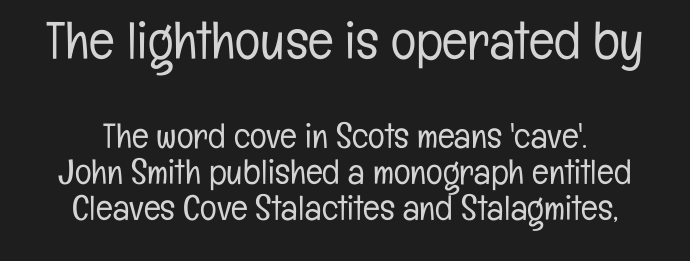
The image shows 53 px light, condensed sans-serif type, upright; set tight line spacing (1.03x), normal letter spacing, not underlined; the first (top) block is 1.51x larger; low stroke contrast and a medium x-height.
